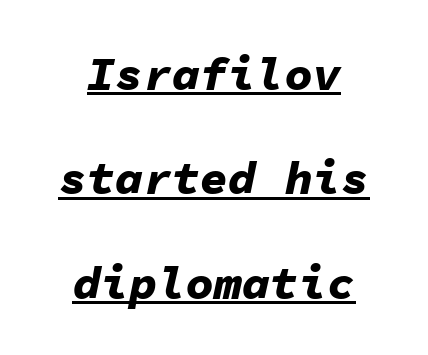
The face used here has the dense, thick strokes of a bold. Compared with typical body copy, the letter spacing here is the same. There's an unmistakable incline to the writing here. Students, observe the line beneath the letters — that is underlining. Typeset on center — no edge is straight.
